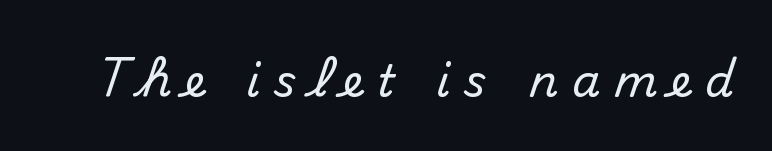
Type without underlining. You could not count columns in this text — the font is proportionally spaced. The text was rendered using a sans face with plain stroke endings. You could only call the tracking loose — the letters float apart.
